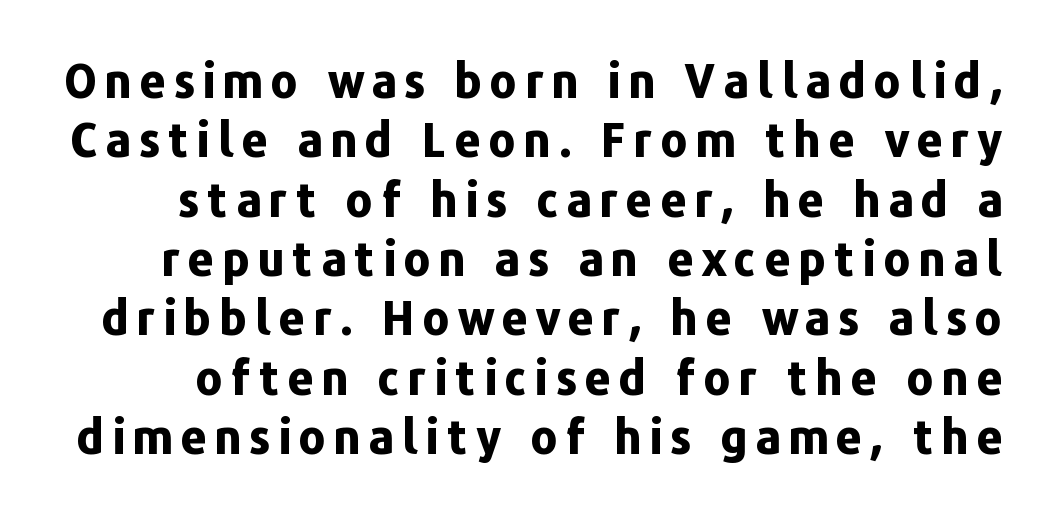
{"serif": "no", "italic": "no", "bold": "yes", "weight": "bold", "width": "normal", "stroke_contrast": "low", "x_height": "medium", "monospaced": "no", "underline": "no", "line_spacing": "normal", "line_spacing_ratio": 1.29, "glyph_px": 46}
